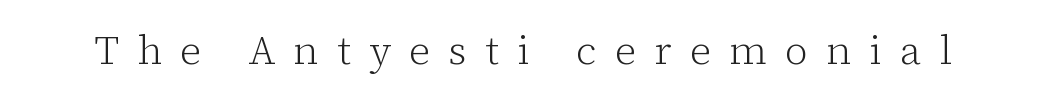
{"serif": "yes", "italic": "no", "bold": "no", "weight": "light", "width": "normal", "stroke_contrast": "low", "x_height": "medium", "monospaced": "no", "underline": "no", "letter_spacing": "wide", "letter_spacing_em": 0.46, "glyph_px": 40}
